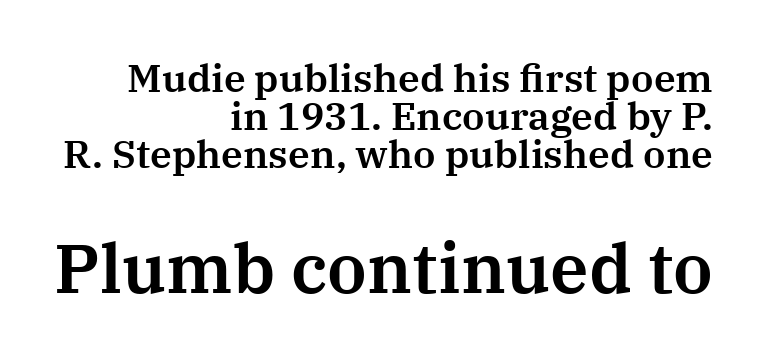
{"serif": "yes", "italic": "no", "width": "normal", "stroke_contrast": "medium", "x_height": "medium", "monospaced": "no", "underline": "no", "align": "right", "line_spacing": "tight", "line_spacing_ratio": 0.98, "letter_spacing": "normal", "letter_spacing_em": 0.0, "larger_block": "second", "size_ratio": 1.77, "glyph_px": 69}
